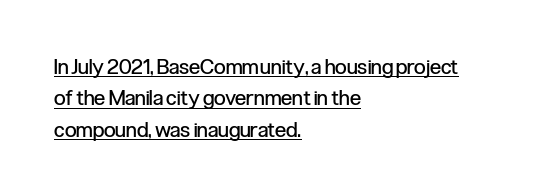
Q: Is the text bold? A: No.
Q: Is the text italic (slanted)? A: No, it is upright.
Q: Is the text underlined? A: Yes.
Q: How is the paragraph aligned? A: Left-aligned.
Q: Is the spacing between letters normal or unusually wide? A: Normal.
Q: Is the spacing between lines tight, normal or loose? A: Normal.
